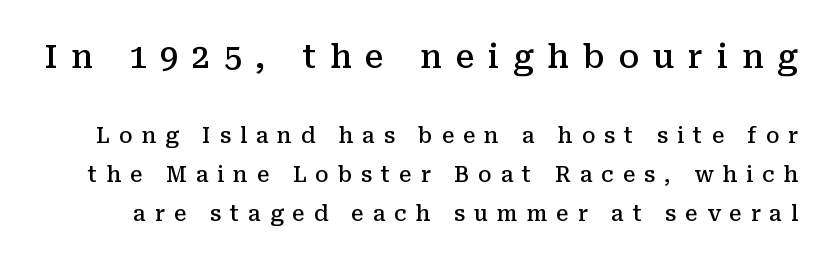
The image shows 32 px semibold serif type, upright; set line spacing 1.86x, unusually wide letter spacing (+0.43 em), not underlined; the first (top) block is 1.52x larger; medium stroke contrast and a medium x-height.
